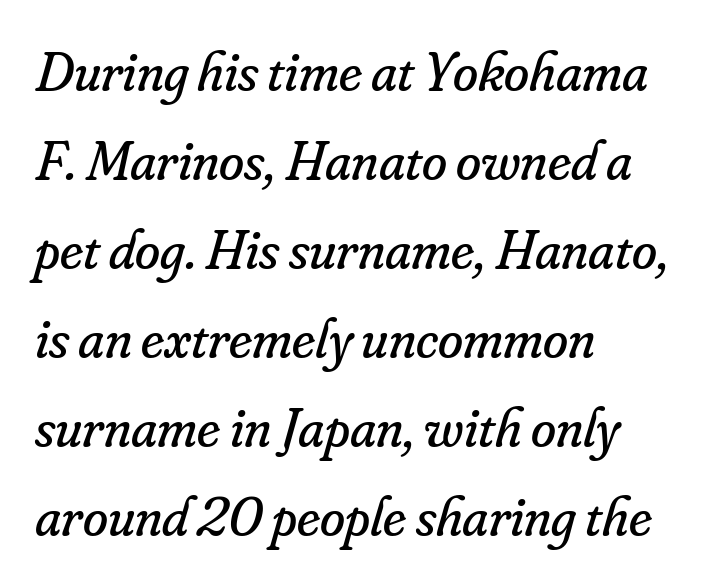
Q: Is the text bold? A: No.
Q: Is the text italic (slanted)? A: Yes, it leans right by about 16 degrees.
Q: Is the typeface a serif or a sans-serif typeface? A: Serif.
Q: Is the text underlined? A: No.
Q: How is the paragraph aligned? A: Left-aligned.
Q: Is the spacing between letters normal or unusually wide? A: Normal.
Q: Is the spacing between lines tight, normal or loose? A: Normal.
Q: Width (condensed, normal, or wide)? A: Normal.
Q: Stroke contrast? A: Low.
Q: x-height? A: Small.
Q: Monospaced? A: No.
